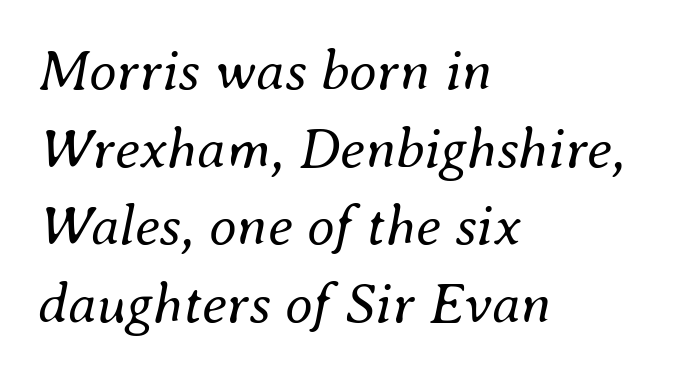
{"italic": "yes", "lean": "right", "slant_degrees": 8, "bold": "no", "weight": "regular", "width": "normal", "stroke_contrast": "medium", "x_height": "small", "monospaced": "no", "underline": "no", "align": "left", "line_spacing": "normal", "line_spacing_ratio": 1.36, "letter_spacing": "normal", "letter_spacing_em": 0.0, "glyph_px": 57}
